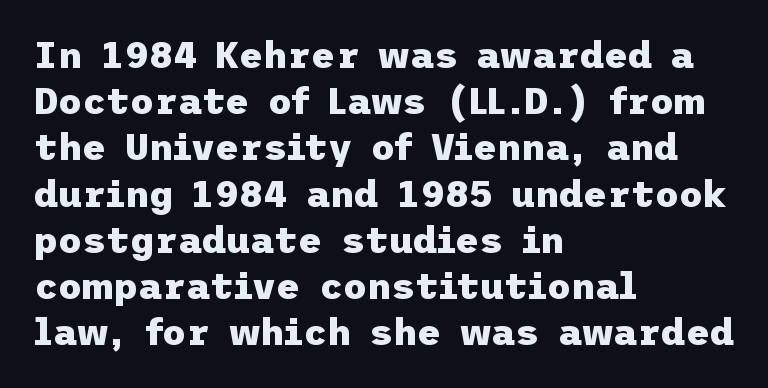
Q: Is the text bold? A: Yes.
Q: Is the text italic (slanted)? A: No, it is upright.
Q: Is the typeface a serif or a sans-serif typeface? A: Sans-serif.
Q: Is the text underlined? A: No.
Q: How is the paragraph aligned? A: Left-aligned.
Q: Is the spacing between letters normal or unusually wide? A: Normal.
Q: Is the spacing between lines tight, normal or loose? A: Normal.
Q: Width (condensed, normal, or wide)? A: Normal.
Q: Stroke contrast? A: Low.
Q: x-height? A: Medium.
